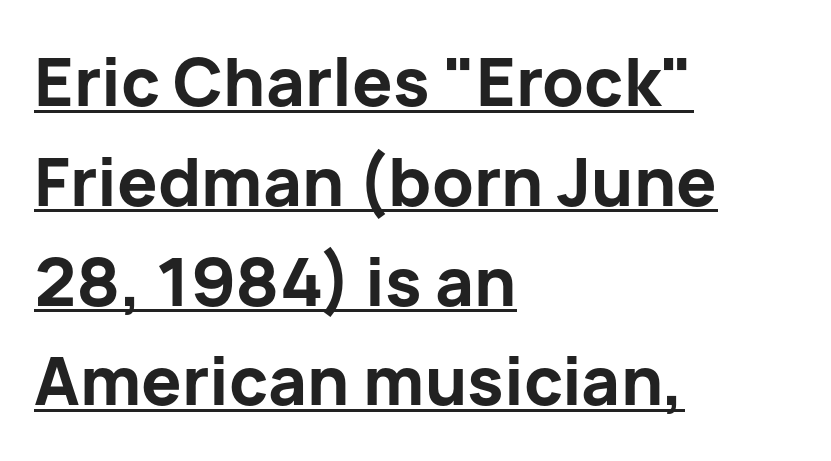
The image shows 67 px bold sans-serif type, upright; set left-aligned, normal line spacing (1.49x), normal letter spacing, underlined; low stroke contrast and a medium x-height.
